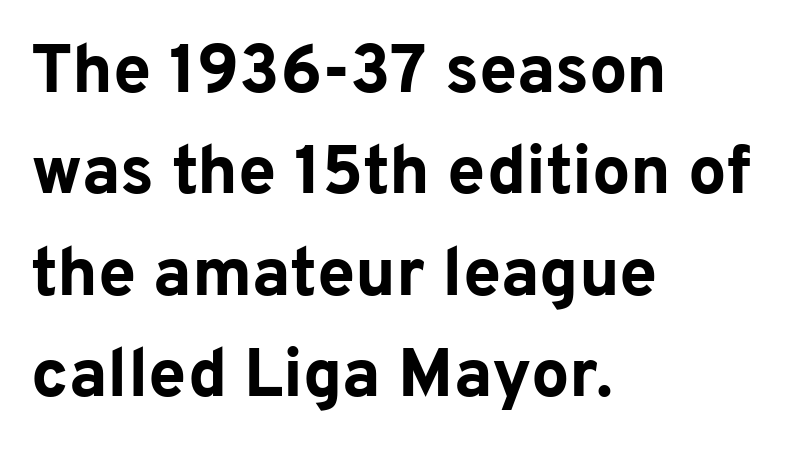
The rows are spaced the way most documents space them. Weight: bold. Letterform terminals end flat and unadorned throughout the passage. Letter spacing: default. The typesetter chose a ragged-right arrangement here.
